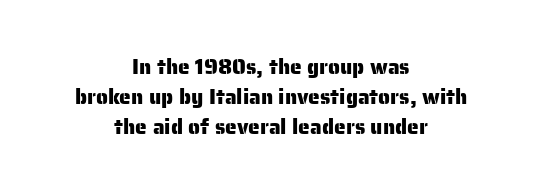
{"italic": "no", "underline": "no", "align": "center", "line_spacing": "normal", "line_spacing_ratio": 1.44, "letter_spacing": "normal", "letter_spacing_em": 0.0, "glyph_px": 21}
